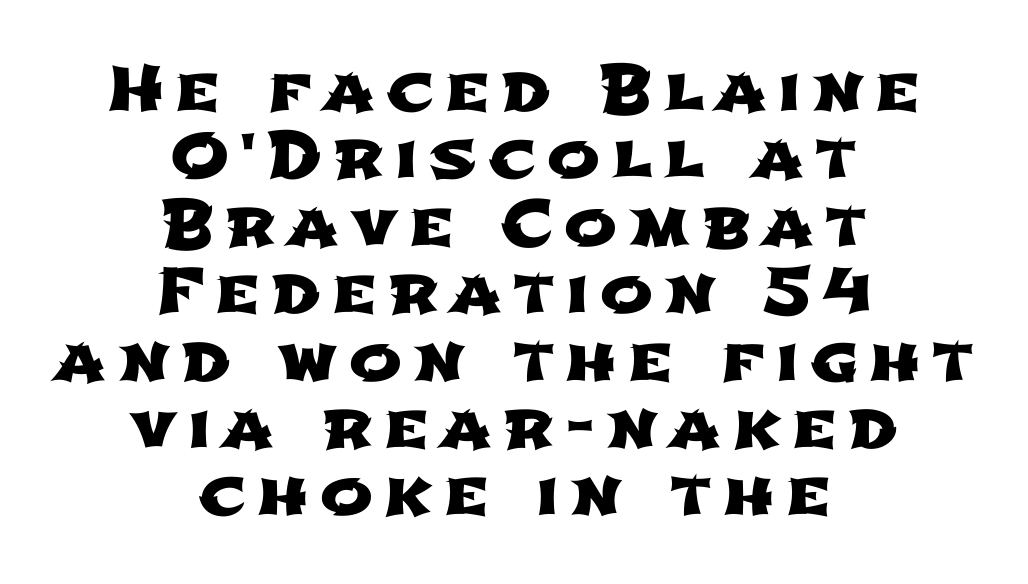
The image shows 63 px wide sans-serif type; set centered, tight line spacing (1.07x), not underlined; low stroke contrast and a medium x-height.
